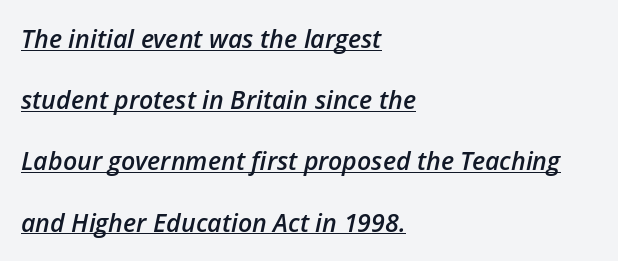
Q: Is the text bold? A: Semi-bold.
Q: Is the text italic (slanted)? A: Yes, it leans right by about 12 degrees.
Q: Is the text underlined? A: Yes.
Q: How is the paragraph aligned? A: Left-aligned.
Q: Is the spacing between letters normal or unusually wide? A: Normal.
Q: Is the spacing between lines tight, normal or loose? A: Loose.
